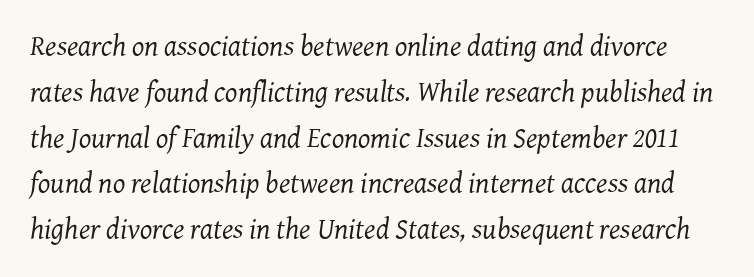
Q: Is the text bold? A: No.
Q: Is the text italic (slanted)? A: Yes, it leans right by about 7 degrees.
Q: Is the typeface a serif or a sans-serif typeface? A: Serif.
Q: Is the text underlined? A: No.
Q: Is the spacing between letters normal or unusually wide? A: Normal.
Q: Is the spacing between lines tight, normal or loose? A: Normal.
Q: Width (condensed, normal, or wide)? A: Normal.
Q: Stroke contrast? A: Medium.
Q: x-height? A: Medium.
Q: Monospaced? A: No.
